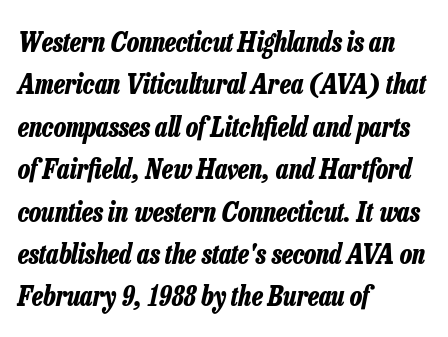
Q: Is the text bold? A: Yes.
Q: Is the text italic (slanted)? A: Yes, it leans right by about 13 degrees.
Q: Is the text underlined? A: No.
Q: How is the paragraph aligned? A: Left-aligned.
Q: Is the spacing between letters normal or unusually wide? A: Normal.
Q: Is the spacing between lines tight, normal or loose? A: Normal.
